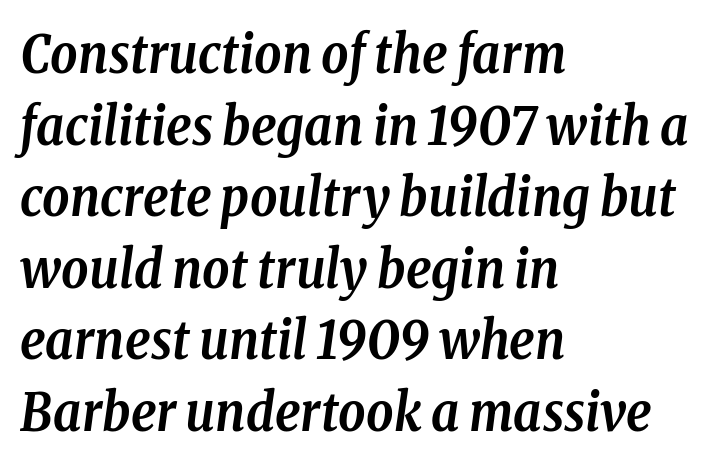
Q: Is the text bold? A: Yes.
Q: Is the text italic (slanted)? A: Yes, it leans right by about 8 degrees.
Q: Is the typeface a serif or a sans-serif typeface? A: Serif.
Q: Is the text underlined? A: No.
Q: How is the paragraph aligned? A: Left-aligned.
Q: Is the spacing between letters normal or unusually wide? A: Normal.
Q: Is the spacing between lines tight, normal or loose? A: Normal.
Q: Width (condensed, normal, or wide)? A: Condensed.
Q: Stroke contrast? A: Low.
Q: x-height? A: Medium.
Q: Monospaced? A: No.
